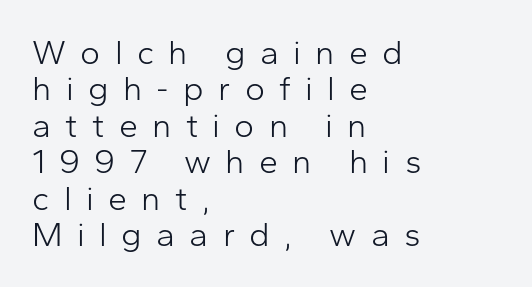
Q: Is the text bold? A: No.
Q: Is the text italic (slanted)? A: No, it is upright.
Q: Is the typeface a serif or a sans-serif typeface? A: Sans-serif.
Q: Is the text underlined? A: No.
Q: How is the paragraph aligned? A: Left-aligned.
Q: Is the spacing between letters normal or unusually wide? A: Unusually wide.
Q: Is the spacing between lines tight, normal or loose? A: Tight.
Q: Width (condensed, normal, or wide)? A: Normal.
Q: Stroke contrast? A: Low.
Q: x-height? A: Medium.
Q: Monospaced? A: No.
